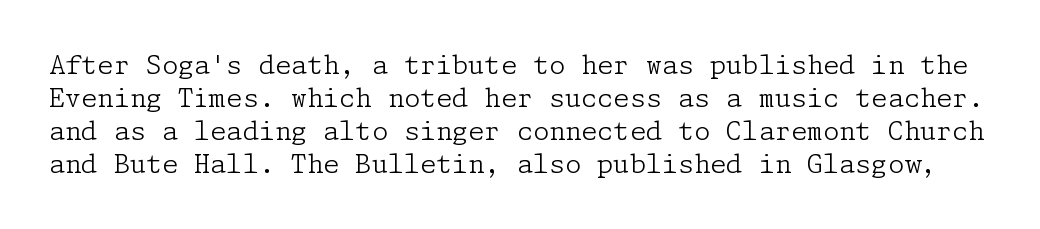
Q: Is the text bold? A: No.
Q: Is the text italic (slanted)? A: No, it is upright.
Q: Is the text underlined? A: No.
Q: Is the spacing between letters normal or unusually wide? A: Normal.
Q: Is the spacing between lines tight, normal or loose? A: Normal.
